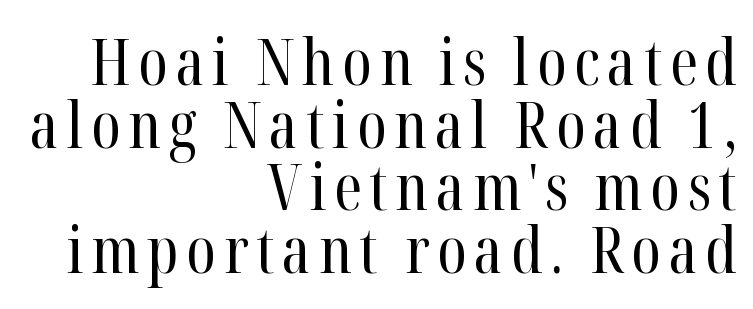
Q: Is the text bold? A: No.
Q: Is the text italic (slanted)? A: No, it is upright.
Q: Is the typeface a serif or a sans-serif typeface? A: Serif.
Q: Is the text underlined? A: No.
Q: How is the paragraph aligned? A: Right-aligned.
Q: Is the spacing between lines tight, normal or loose? A: Tight.
Q: Width (condensed, normal, or wide)? A: Condensed.
Q: Stroke contrast? A: High.
Q: x-height? A: Medium.
Q: Monospaced? A: No.
